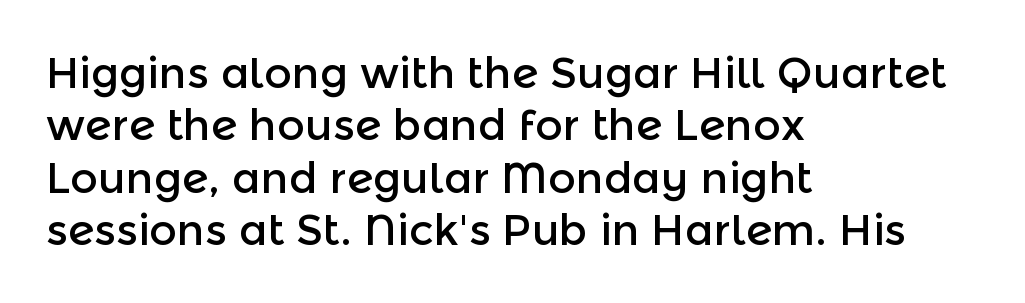
The image shows 43 px sans-serif type, upright; set left-aligned, line spacing 1.22x, normal letter spacing, not underlined; a medium x-height.
